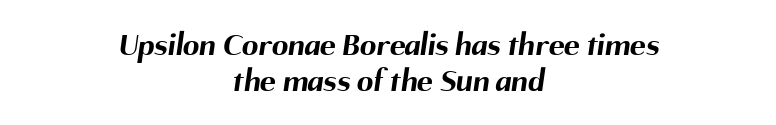
Q: Is the text bold? A: Yes.
Q: Is the typeface a serif or a sans-serif typeface? A: Sans-serif.
Q: Is the text underlined? A: No.
Q: How is the paragraph aligned? A: Centered.
Q: Is the spacing between letters normal or unusually wide? A: Normal.
Q: Is the spacing between lines tight, normal or loose? A: Tight.
Q: Width (condensed, normal, or wide)? A: Normal.
Q: Stroke contrast? A: Medium.
Q: x-height? A: Medium.
Q: Monospaced? A: No.
